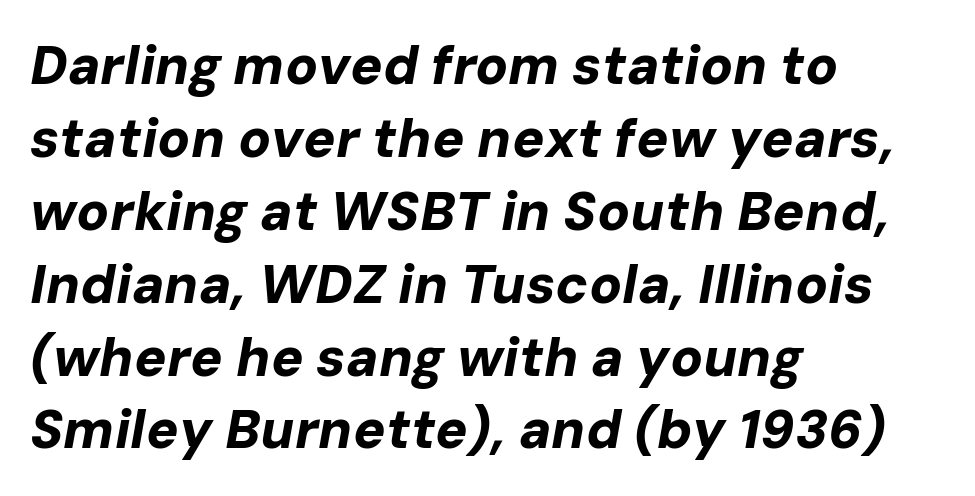
The image shows 54 px bold type, italic (leaning right); set left-aligned, normal line spacing (1.35x), normal letter spacing, not underlined; low stroke contrast and a medium x-height.
